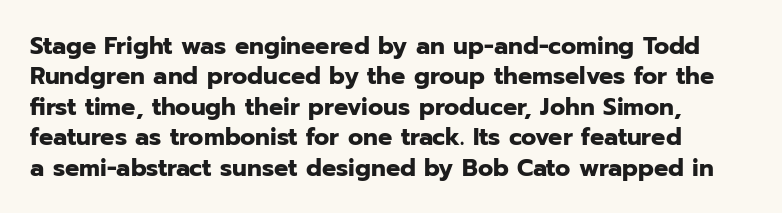
{"italic": "no", "bold": "yes", "underline": "no", "line_spacing_ratio": 1.22, "letter_spacing": "normal", "letter_spacing_em": 0.0, "glyph_px": 25}
